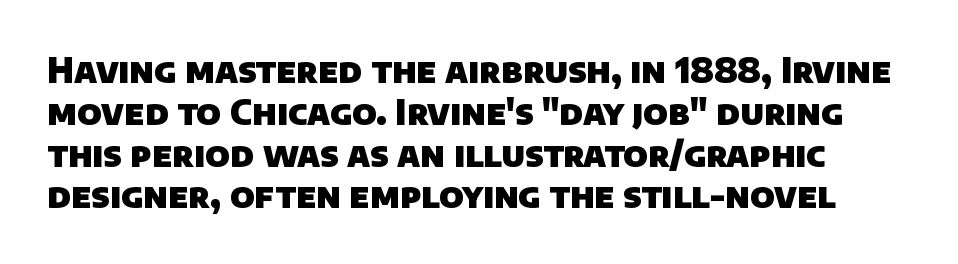
What stands out about the letter spacing? Nothing — it is the standard amount. The typeface chosen for these lines omits serifs. Rule under the text: the space is simply empty. Emphasis by weight is at full strength: bold. Here the designer chose a conventional face with non-uniform glyph widths.
